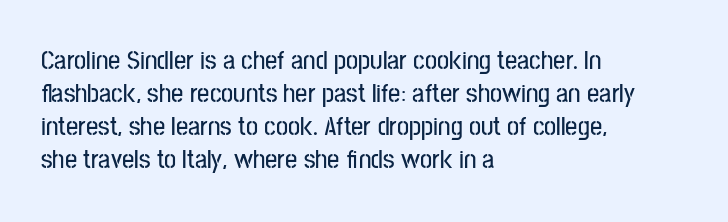
No extra tracking has been applied to these lines. Check the space under the baseline: it is left empty. The font's upright variant was chosen for this text. Casual observation: everything's shoved over to the left.
